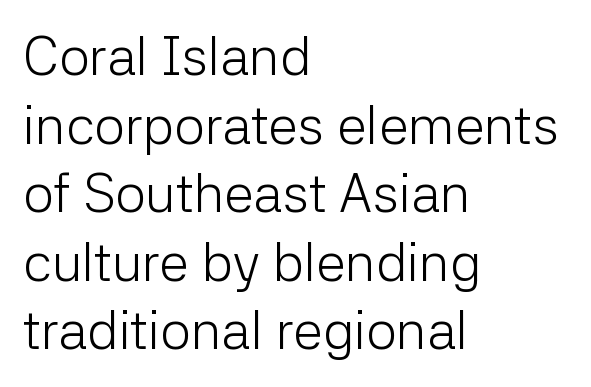
Varying glyph widths throughout — classic text-font behaviour. The gaps between neighbouring characters are ordinary and unremarkable. Stems here are at most as thick as an everyday book face. A classic flush-left, rag-right setting is used for this passage. A roman cut, with each character standing at attention.
